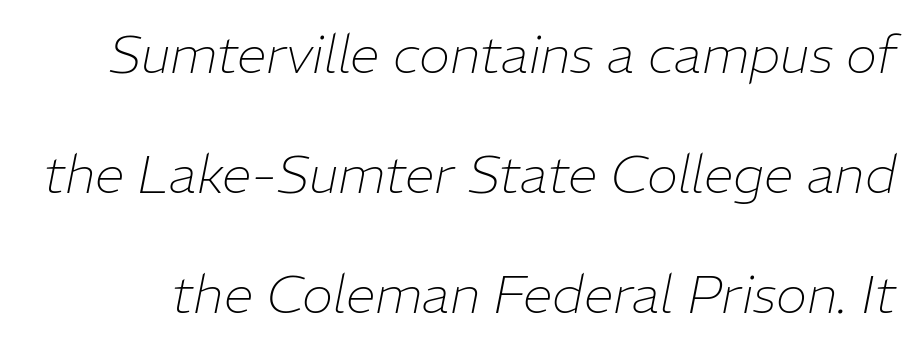
Q: Is the text bold? A: No.
Q: Is the text italic (slanted)? A: Yes, it leans right by about 11 degrees.
Q: Is the text underlined? A: No.
Q: Is the spacing between letters normal or unusually wide? A: Normal.
Q: Is the spacing between lines tight, normal or loose? A: Loose.
Q: Width (condensed, normal, or wide)? A: Normal.
Q: Stroke contrast? A: Low.
Q: x-height? A: Medium.
Q: Monospaced? A: No.
